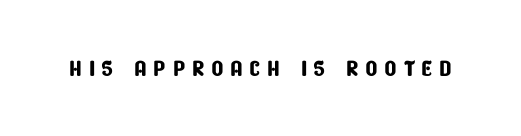
The image shows 32 px condensed sans-serif type; set unusually wide letter spacing (+0.2 em), not underlined; low stroke contrast and a large x-height.
